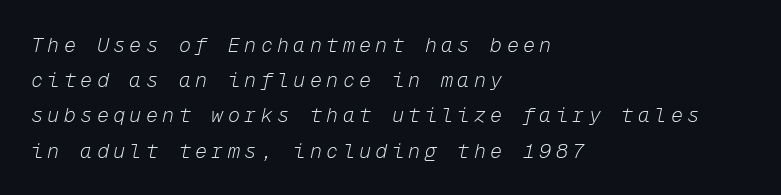
The image shows 20 px text type, italic (leaning right); set left-aligned, line spacing 1.76x, unusually wide letter spacing (+0.22 em), not underlined.
